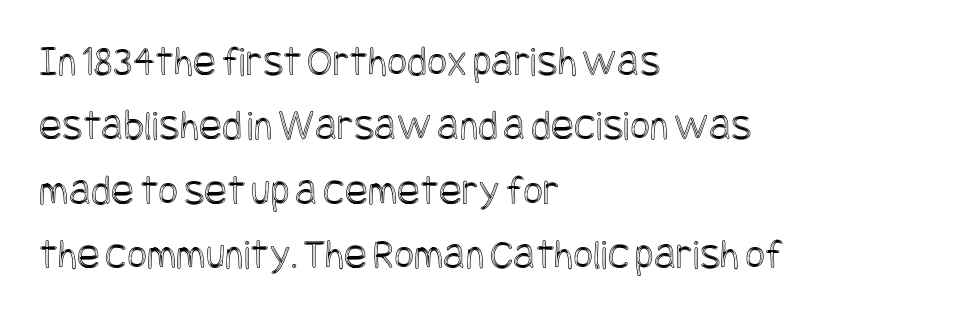
{"italic": "no", "width": "condensed", "x_height": "large", "underline": "no", "align": "left", "line_spacing": "normal", "line_spacing_ratio": 1.5, "letter_spacing": "normal", "letter_spacing_em": 0.0, "glyph_px": 43}
